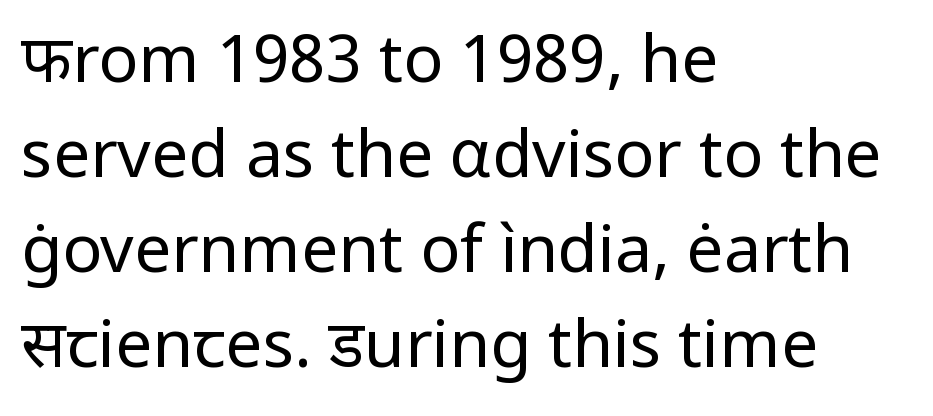
Look at the tracking — it's just the regular setting, nothing added. No word sits above an underline. Reading down the column, the eye jumps a familiar distance to each next line. The strokes are not fattened; the text isn't bold.
